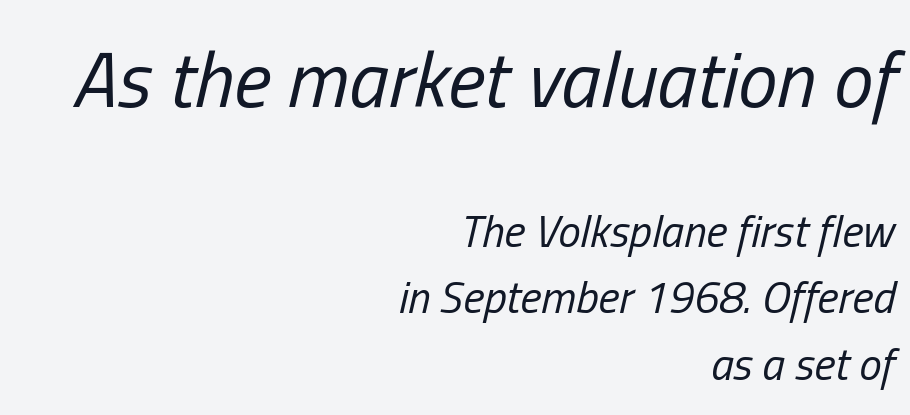
{"italic": "yes", "lean": "right", "slant_degrees": 13, "bold": "no", "weight": "regular", "width": "condensed", "stroke_contrast": "low", "x_height": "medium", "monospaced": "no", "underline": "no", "align": "right", "line_spacing": "normal", "line_spacing_ratio": 1.47, "letter_spacing": "normal", "letter_spacing_em": 0.0, "larger_block": "first", "size_ratio": 1.76, "glyph_px": 79}
